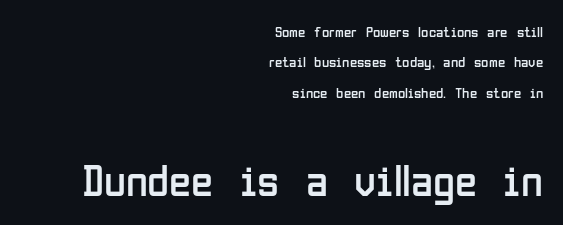
Q: Is the text bold? A: No.
Q: Is the text italic (slanted)? A: No, it is upright.
Q: Is the typeface a serif or a sans-serif typeface? A: Sans-serif.
Q: Is the text underlined? A: No.
Q: How is the paragraph aligned? A: Right-aligned.
Q: Is the spacing between letters normal or unusually wide? A: Normal.
Q: Is the spacing between lines tight, normal or loose? A: Loose.
Q: Which block of text is set in a larger size, the first (top) or the second (bottom)? A: The second (bottom) one.
Q: Width (condensed, normal, or wide)? A: Condensed.
Q: Stroke contrast? A: Low.
Q: x-height? A: Medium.
Q: Monospaced? A: No.
